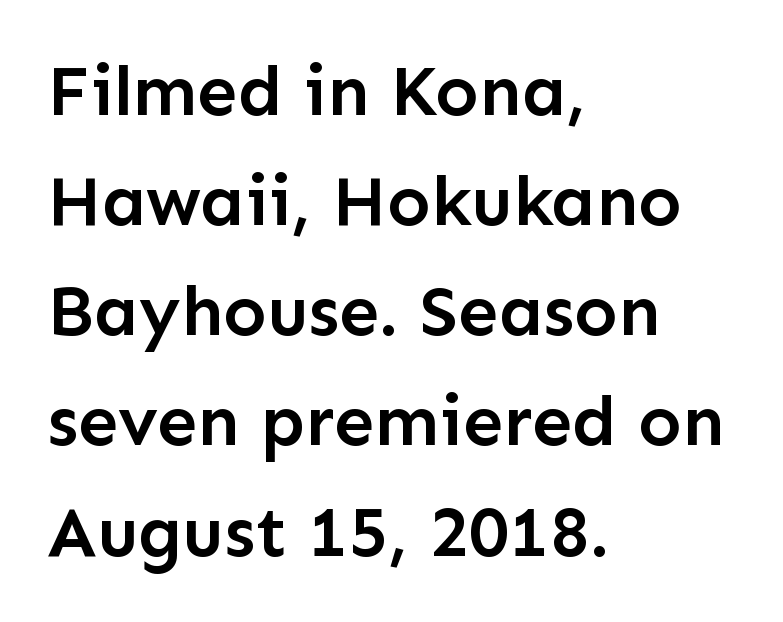
Q: Is the text bold? A: Semi-bold.
Q: Is the text italic (slanted)? A: No, it is upright.
Q: Is the typeface a serif or a sans-serif typeface? A: Sans-serif.
Q: Is the text underlined? A: No.
Q: How is the paragraph aligned? A: Left-aligned.
Q: Is the spacing between letters normal or unusually wide? A: Normal.
Q: Is the spacing between lines tight, normal or loose? A: Normal.
Q: Width (condensed, normal, or wide)? A: Normal.
Q: Stroke contrast? A: Low.
Q: x-height? A: Medium.
Q: Monospaced? A: No.
